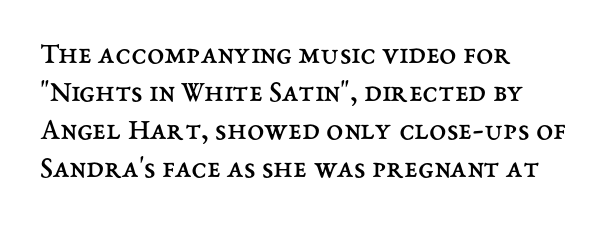
The image shows 31 px regular-weight type, upright; set left-aligned, line spacing 1.23x, normal letter spacing, not underlined; medium stroke contrast and a medium x-height.
